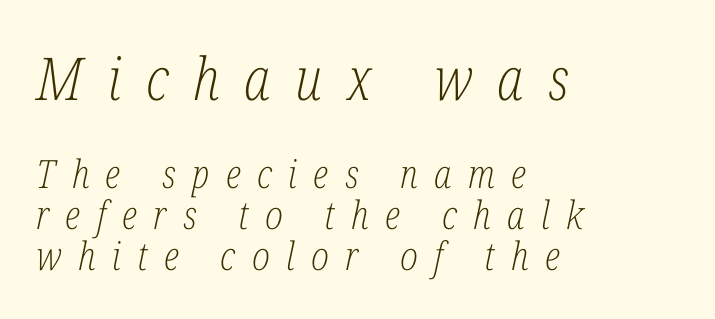
These lines are rendered in a variable-pitch font. Casual observation: everything's shoved over to the left. How would I describe the line gaps? Narrow and economical. Stroke terminals: seriffed. The rendering shrinks the type as you move from the upper chunk to the lower. Posture: slanted.
